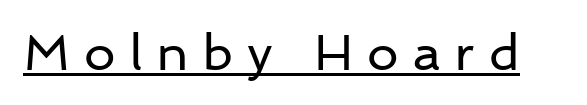
The text was rendered using a sans face with plain stroke endings. The sample's only ornament is a line tracing under the words. The line texture is sparse and dotted thanks to wide tracking. Posture: upright roman. You could not count columns in this text — the font is proportionally spaced. The face looks like a standard text weight, possibly lighter.
